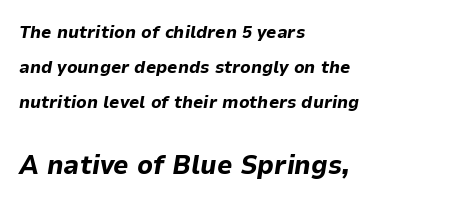
Q: Is the text bold? A: Yes.
Q: Is the text italic (slanted)? A: Yes, it leans right by about 9 degrees.
Q: Is the text underlined? A: No.
Q: How is the paragraph aligned? A: Left-aligned.
Q: Is the spacing between letters normal or unusually wide? A: Normal.
Q: Is the spacing between lines tight, normal or loose? A: Loose.
Q: Which block of text is set in a larger size, the first (top) or the second (bottom)? A: The second (bottom) one.
